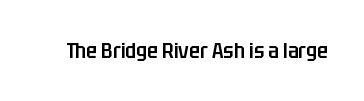
The image shows 22 px text type, upright; set normal letter spacing, not underlined.
